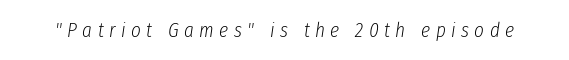
Words appear elongated and porous because spacing is wide. Beneath every word, the page is bare. The font is comparable to plain body text, perhaps lighter. Italic: yes, the glyphs are oblique.
